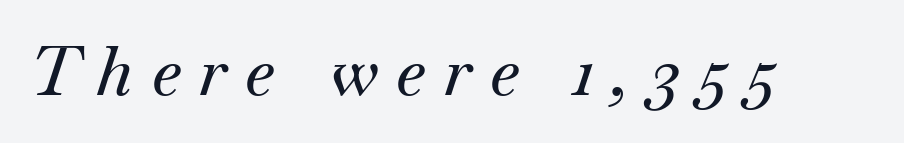
The image shows 67 px serif type, italic (leaning right); set unusually wide letter spacing (+0.28 em), not underlined; medium stroke contrast and a small x-height.
